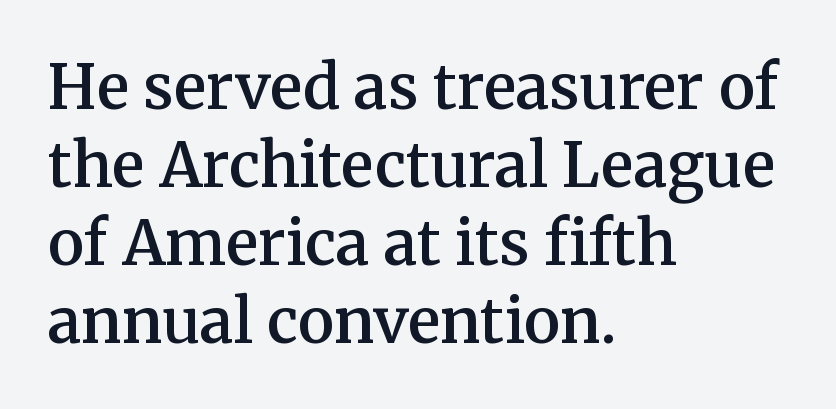
Q: Is the text bold? A: Semi-bold.
Q: Is the text italic (slanted)? A: No, it is upright.
Q: Is the typeface a serif or a sans-serif typeface? A: Serif.
Q: Is the text underlined? A: No.
Q: How is the paragraph aligned? A: Left-aligned.
Q: Is the spacing between letters normal or unusually wide? A: Normal.
Q: Is the spacing between lines tight, normal or loose? A: Normal.
Q: Width (condensed, normal, or wide)? A: Normal.
Q: Stroke contrast? A: Medium.
Q: x-height? A: Medium.
Q: Monospaced? A: No.
